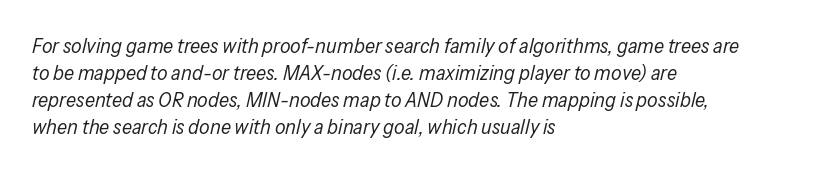
The image shows 21 px text type, italic (leaning right); set left-aligned, normal line spacing (1.28x), normal letter spacing, not underlined.
